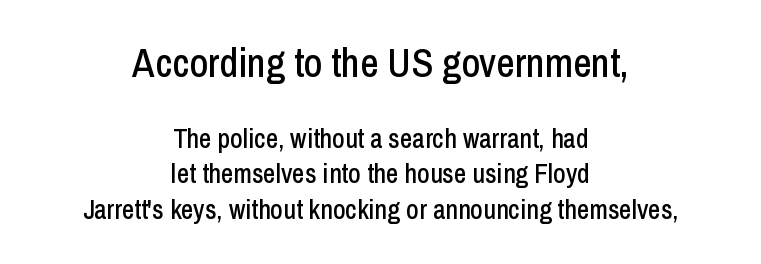
The image shows 40 px condensed sans-serif type, upright; set centered, normal line spacing (1.32x), normal letter spacing, not underlined; the first (top) block is 1.48x larger; low stroke contrast and a medium x-height.
